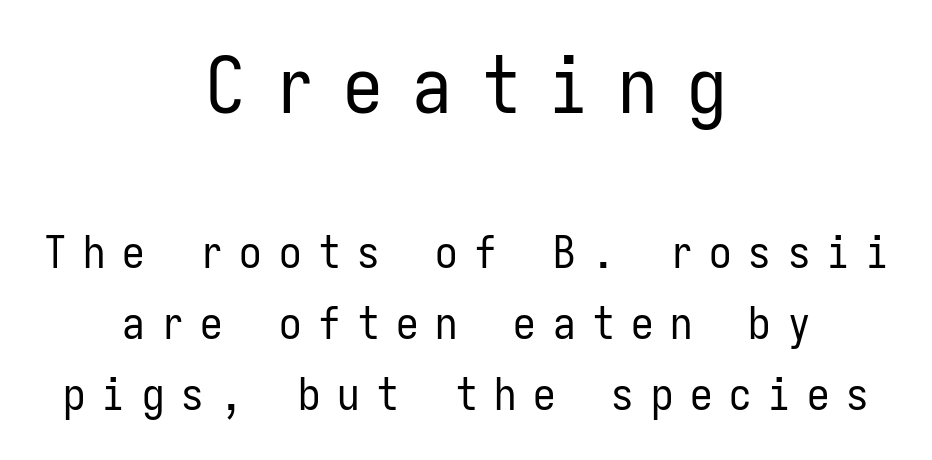
Q: Is the text bold? A: No.
Q: Is the text italic (slanted)? A: No, it is upright.
Q: Is the typeface a serif or a sans-serif typeface? A: Sans-serif.
Q: Is the text underlined? A: No.
Q: How is the paragraph aligned? A: Centered.
Q: Is the spacing between letters normal or unusually wide? A: Unusually wide.
Q: Is the spacing between lines tight, normal or loose? A: Normal.
Q: Which block of text is set in a larger size, the first (top) or the second (bottom)? A: The first (top) one.
Q: Width (condensed, normal, or wide)? A: Condensed.
Q: Stroke contrast? A: Low.
Q: x-height? A: Medium.
Q: Monospaced? A: Yes.
